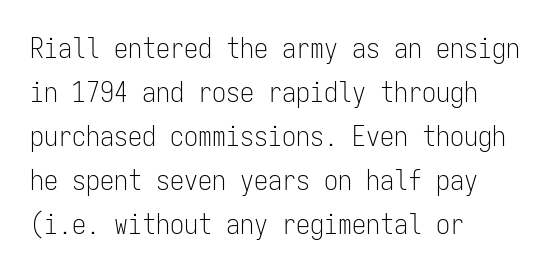
The image shows 28 px light, condensed sans-serif type, upright, monospaced; set left-aligned, normal line spacing (1.57x), normal letter spacing, not underlined; low stroke contrast and a medium x-height.
